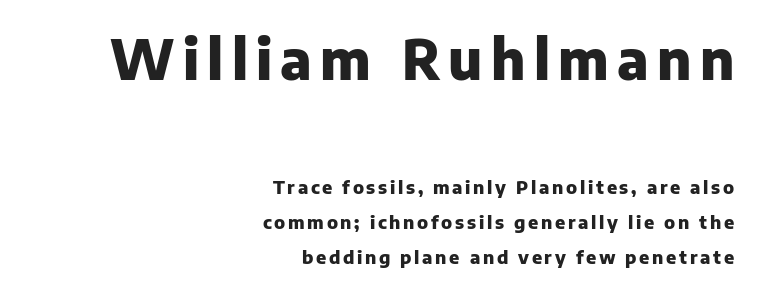
The lines in this sample share a right terminus and differ only in where they begin. The zone under the glyphs is completely vacant. Summary of vertical rhythm: relaxed, with wide interline spacing. The specimen reads as upright at a glance. Nope, no serifs anywhere on these letters.
